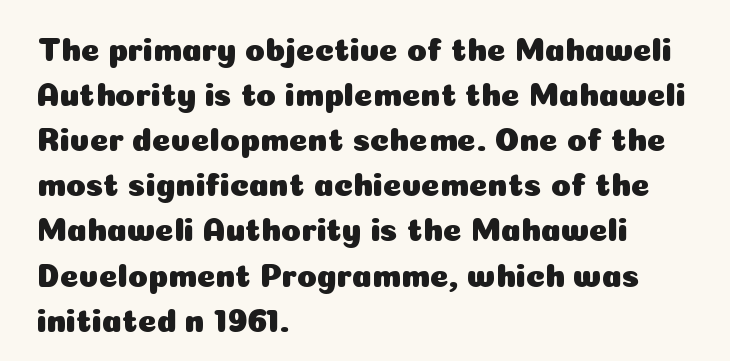
The image shows 32 px sans-serif type, upright; set left-aligned, normal line spacing (1.41x), normal letter spacing, not underlined; low stroke contrast and a medium x-height.
